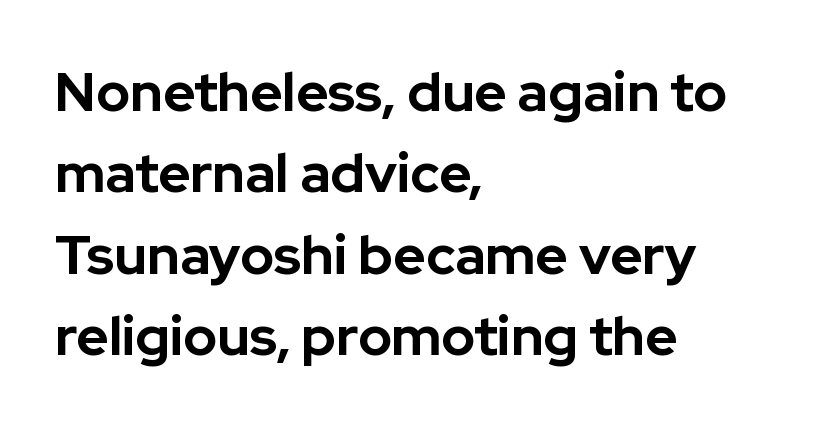
The image shows 55 px bold sans-serif type, upright; set left-aligned, normal line spacing (1.48x), normal letter spacing, not underlined; low stroke contrast and a medium x-height.
